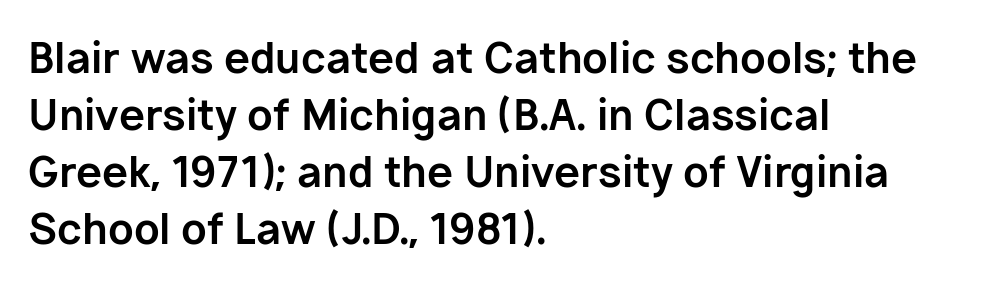
The image shows 42 px bold sans-serif type, upright; set left-aligned, normal line spacing (1.36x), normal letter spacing, not underlined; low stroke contrast and a medium x-height.
